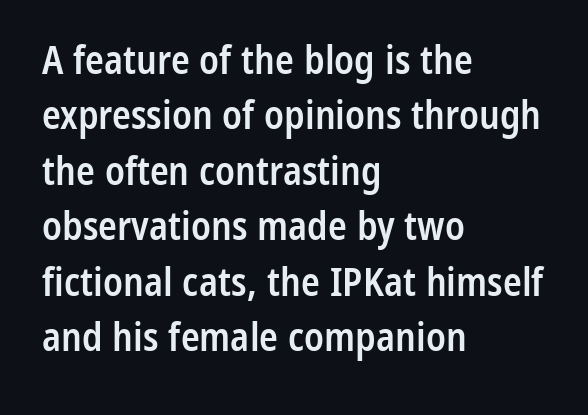
The image shows 39 px semibold, condensed sans-serif type, upright; set left-aligned, normal line spacing (1.42x), normal letter spacing, not underlined; low stroke contrast and a medium x-height.
